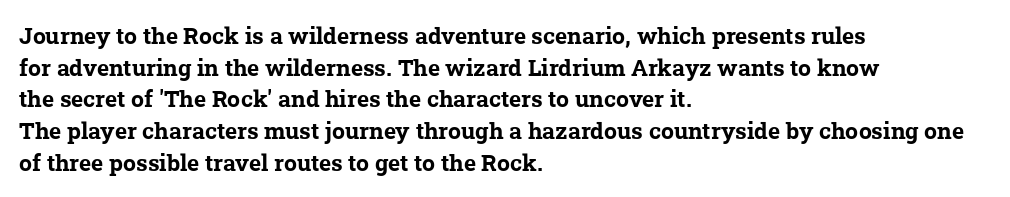
The tracking reads as untouched default to a designer's eye. Each row of text sits above clean, open space. Reading down the block, your eye returns to a fixed left position each line. The rendering uses a moderate line-height, typical for paragraphs. You'd pick this weight for a headline — it's a proper bold.
